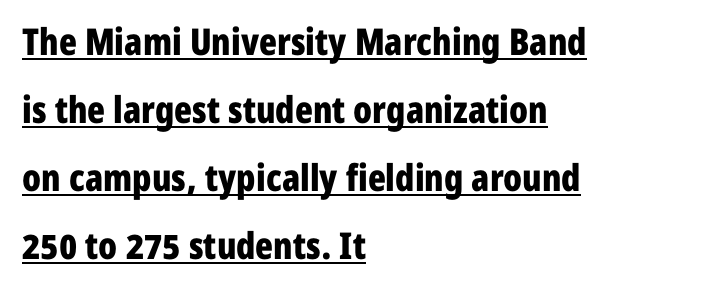
{"serif": "no", "italic": "no", "bold": "yes", "weight": "bold", "width": "condensed", "stroke_contrast": "low", "x_height": "medium", "monospaced": "no", "underline": "yes", "align": "left", "line_spacing_ratio": 1.84, "letter_spacing": "normal", "letter_spacing_em": 0.0, "glyph_px": 37}
